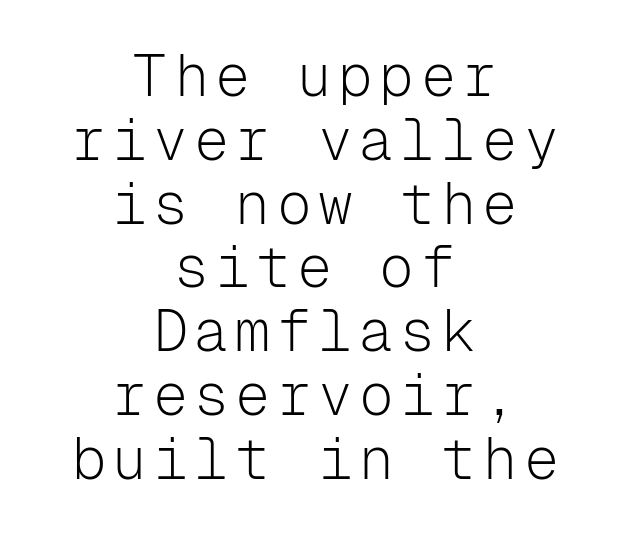
The image shows 58 px light sans-serif type, upright, monospaced; set centered, tight line spacing (1.1x), not underlined; low stroke contrast and a medium x-height.
